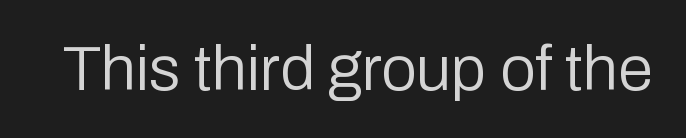
The image shows 63 px regular-weight sans-serif type, upright; set normal letter spacing, not underlined; low stroke contrast and a medium x-height.
